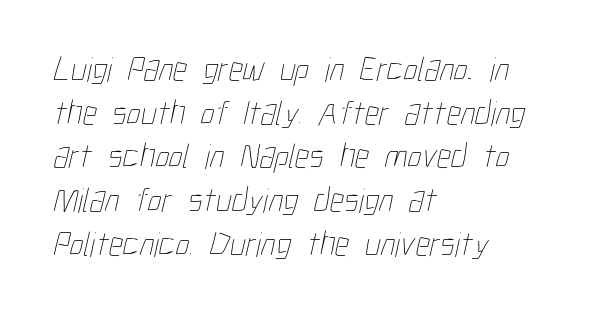
{"bold": "no", "weight": "thin", "width": "condensed", "stroke_contrast": "low", "x_height": "medium", "monospaced": "no", "underline": "no", "align": "left", "line_spacing": "normal", "line_spacing_ratio": 1.25, "letter_spacing": "normal", "letter_spacing_em": 0.0, "glyph_px": 35}
